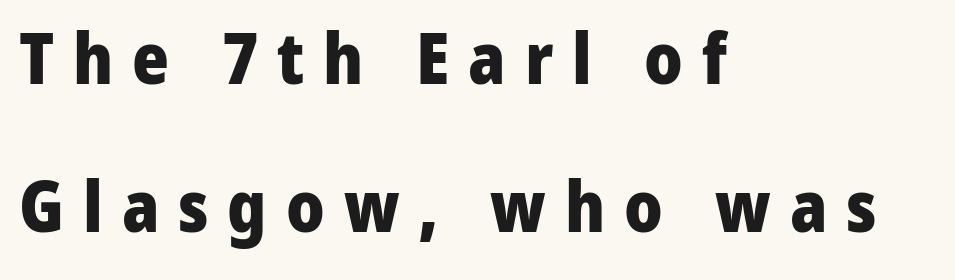
Bold? Absolutely — the strokes are thick and heavy. The font family rendered here belongs to the sans-serif group. Airy leading. Think of a printed novel: that variable character pitch is what you see here. What stands out about the letter spacing? Its width — letters are far apart. Bare-footed words on every line.
